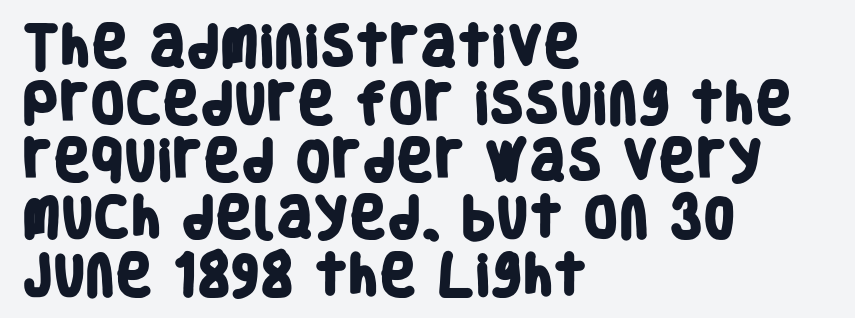
Q: Is the text bold? A: Yes.
Q: Is the typeface a serif or a sans-serif typeface? A: Sans-serif.
Q: Is the text underlined? A: No.
Q: How is the paragraph aligned? A: Left-aligned.
Q: Is the spacing between letters normal or unusually wide? A: Normal.
Q: Is the spacing between lines tight, normal or loose? A: Normal.
Q: Width (condensed, normal, or wide)? A: Condensed.
Q: Stroke contrast? A: Low.
Q: x-height? A: Large.
Q: Monospaced? A: No.
